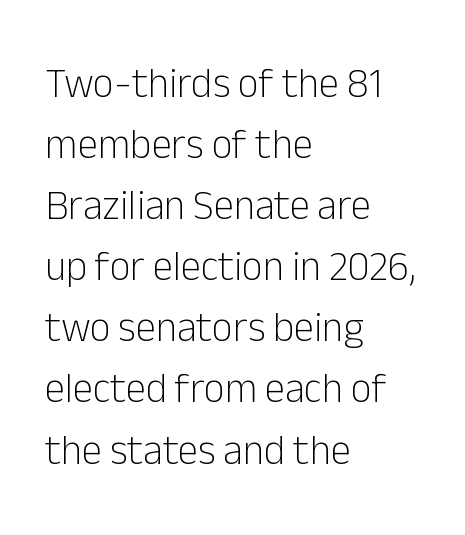
The image shows 41 px light sans-serif type, upright; set left-aligned, normal line spacing (1.49x), normal letter spacing, not underlined; low stroke contrast and a medium x-height.
